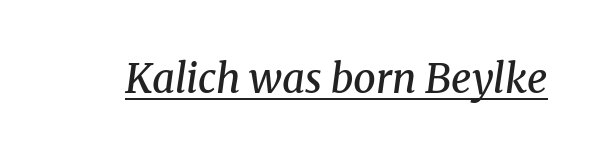
Q: Is the text bold? A: Semi-bold.
Q: Is the text italic (slanted)? A: Yes, it leans right by about 8 degrees.
Q: Is the typeface a serif or a sans-serif typeface? A: Serif.
Q: Is the text underlined? A: Yes.
Q: Is the spacing between letters normal or unusually wide? A: Normal.
Q: Width (condensed, normal, or wide)? A: Normal.
Q: Stroke contrast? A: Medium.
Q: x-height? A: Medium.
Q: Monospaced? A: No.
